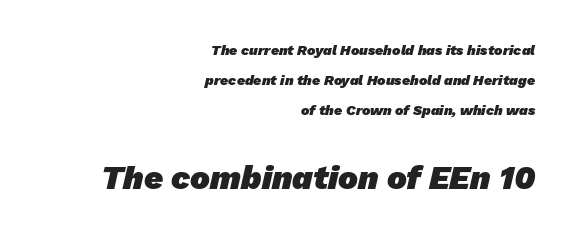
Visually, the bottom section dominates because its glyphs are scaled up. These lines are set flush right with a ragged left edge. What stands out about the letter spacing? Nothing — it is the standard amount. Heft: maximum for text — a bold. What kind of face is this? One without serifs — a sans.
